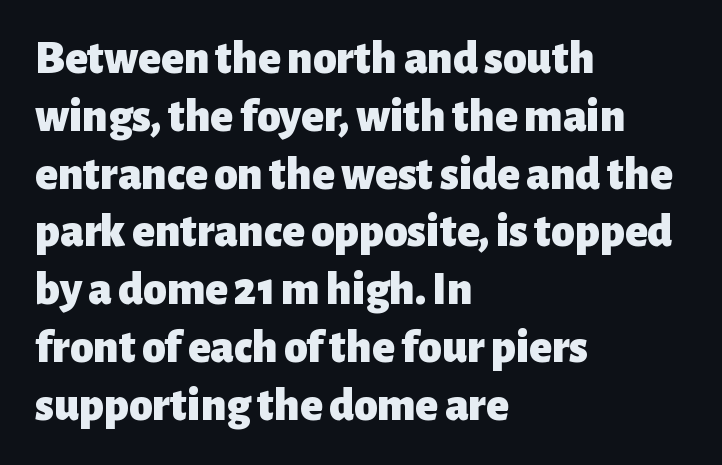
Underlining? Definitely not there. The paragraph has a hard left edge and a soft right edge. In terms of letterspacing, this is plain default setting. The letters stand straight up with perfectly vertical stems.
